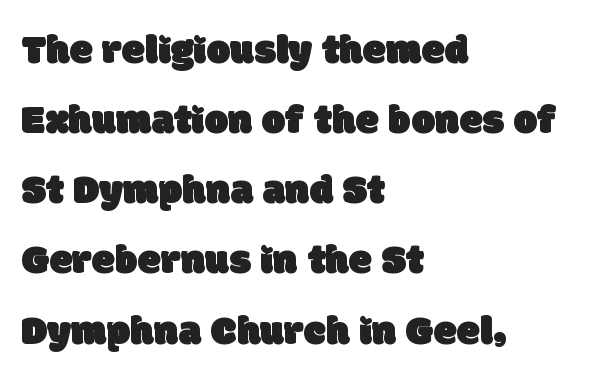
The image shows 42 px sans-serif type; set left-aligned, normal line spacing (1.67x), normal letter spacing, not underlined; low stroke contrast and a large x-height.
